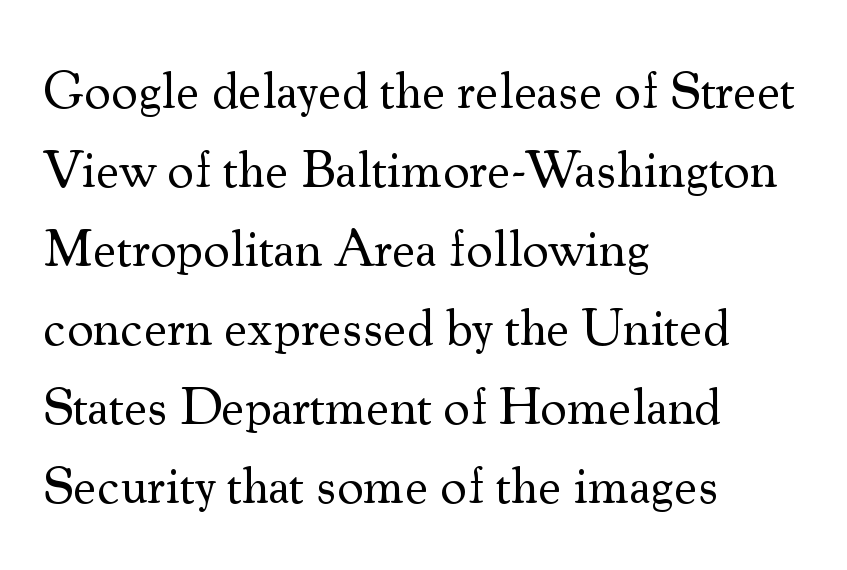
Q: Is the text bold? A: No.
Q: Is the text italic (slanted)? A: No, it is upright.
Q: Is the typeface a serif or a sans-serif typeface? A: Serif.
Q: Is the text underlined? A: No.
Q: How is the paragraph aligned? A: Left-aligned.
Q: Is the spacing between letters normal or unusually wide? A: Normal.
Q: Is the spacing between lines tight, normal or loose? A: Normal.
Q: Width (condensed, normal, or wide)? A: Normal.
Q: Stroke contrast? A: Medium.
Q: x-height? A: Small.
Q: Monospaced? A: No.
